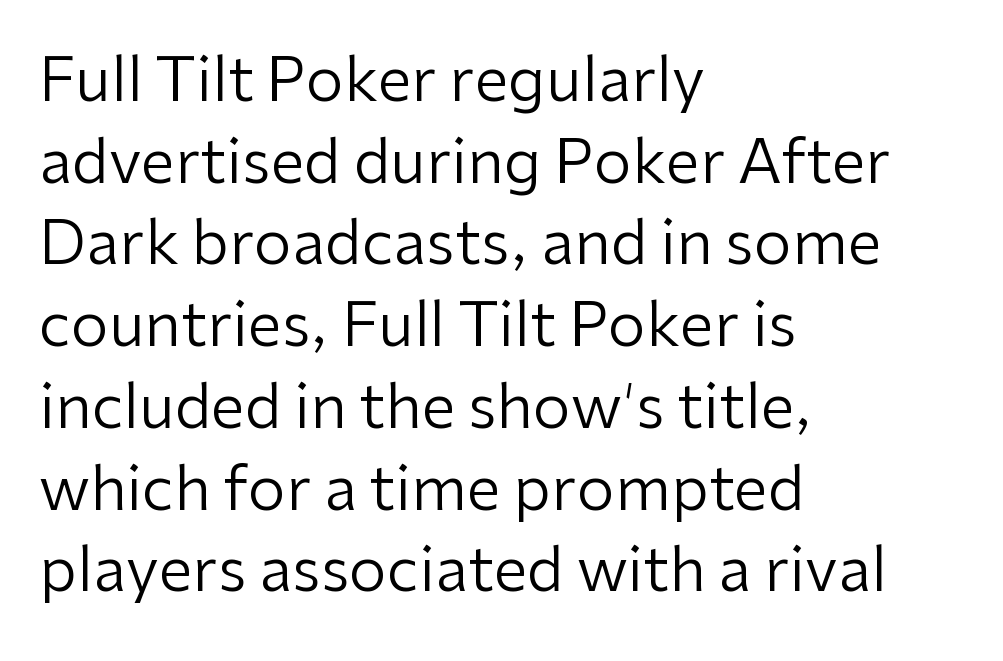
The image shows 61 px regular-weight sans-serif type, upright; set left-aligned, normal line spacing (1.34x), normal letter spacing, not underlined; low stroke contrast and a medium x-height.
